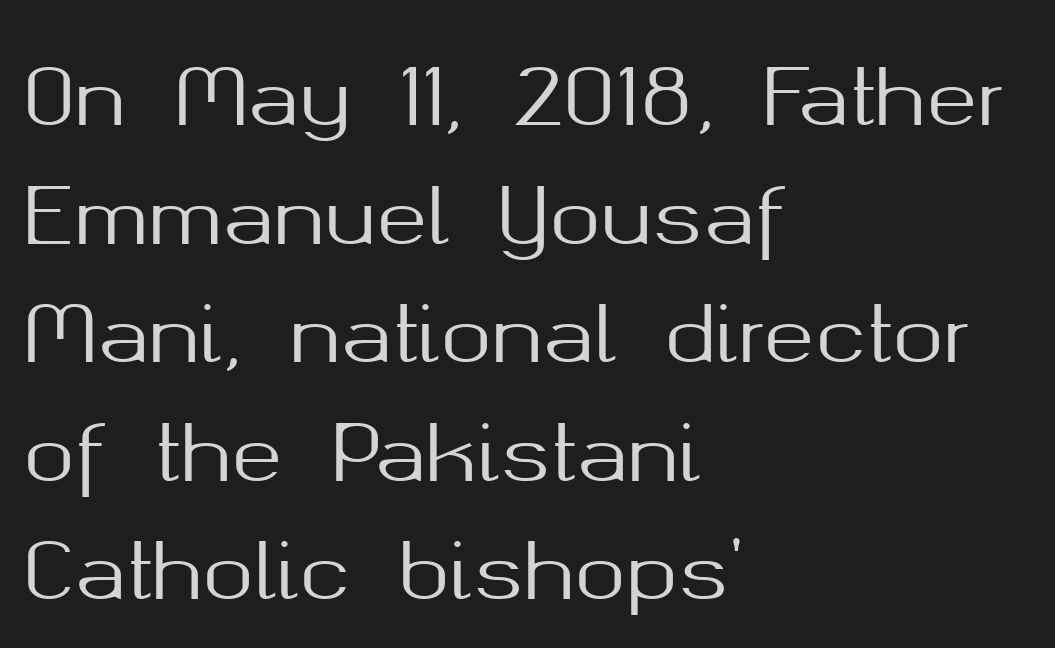
{"serif": "no", "italic": "no", "width": "normal", "stroke_contrast": "medium", "x_height": "medium", "monospaced": "no", "underline": "no", "align": "left", "line_spacing": "normal", "line_spacing_ratio": 1.54, "letter_spacing": "normal", "letter_spacing_em": 0.0, "glyph_px": 77}
